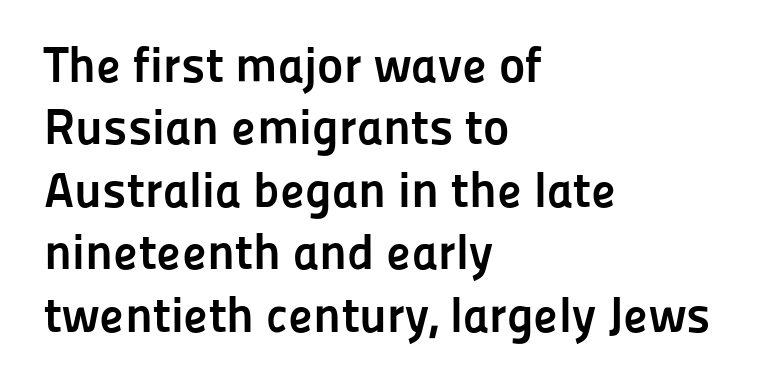
Q: Is the text bold? A: Yes.
Q: Is the text italic (slanted)? A: No, it is upright.
Q: Is the typeface a serif or a sans-serif typeface? A: Sans-serif.
Q: Is the text underlined? A: No.
Q: How is the paragraph aligned? A: Left-aligned.
Q: Is the spacing between letters normal or unusually wide? A: Normal.
Q: Is the spacing between lines tight, normal or loose? A: Normal.
Q: Width (condensed, normal, or wide)? A: Normal.
Q: Stroke contrast? A: Low.
Q: x-height? A: Medium.
Q: Monospaced? A: No.
